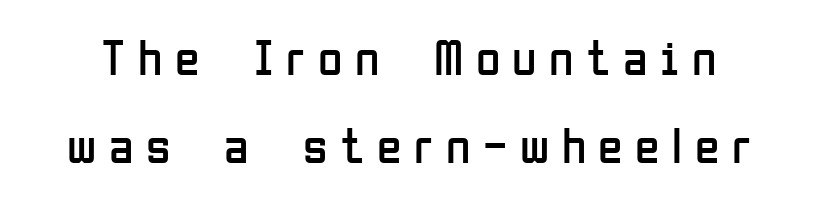
Letterform terminals end flat and unadorned throughout the passage. Beneath every word, the page is bare. The face used here is proportionally spaced, like ordinary book or web type. A typesetter would call this heavily tracked-out type. The strokes are not fattened; the text isn't bold. In terms of posture, this sample is upright.
